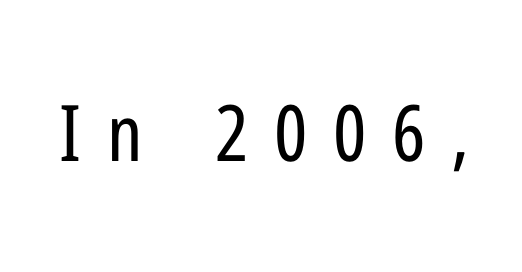
Q: Is the text bold? A: No.
Q: Is the text italic (slanted)? A: No, it is upright.
Q: Is the typeface a serif or a sans-serif typeface? A: Sans-serif.
Q: Is the text underlined? A: No.
Q: Is the spacing between letters normal or unusually wide? A: Unusually wide.
Q: Width (condensed, normal, or wide)? A: Condensed.
Q: Stroke contrast? A: Low.
Q: x-height? A: Medium.
Q: Monospaced? A: No.
